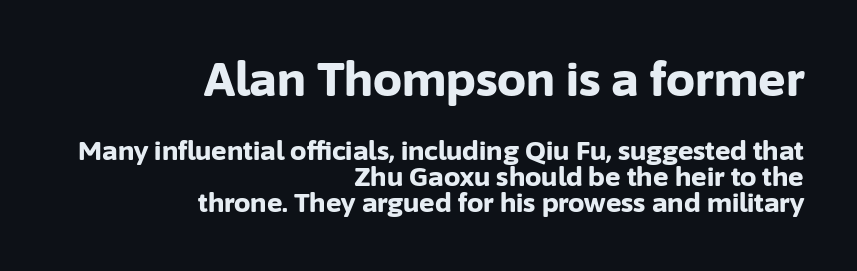
Q: Is the text bold? A: Yes.
Q: Is the text italic (slanted)? A: No, it is upright.
Q: Is the typeface a serif or a sans-serif typeface? A: Sans-serif.
Q: Is the text underlined? A: No.
Q: How is the paragraph aligned? A: Right-aligned.
Q: Is the spacing between letters normal or unusually wide? A: Normal.
Q: Is the spacing between lines tight, normal or loose? A: Tight.
Q: Which block of text is set in a larger size, the first (top) or the second (bottom)? A: The first (top) one.
Q: Width (condensed, normal, or wide)? A: Normal.
Q: Stroke contrast? A: Low.
Q: x-height? A: Medium.
Q: Monospaced? A: No.
